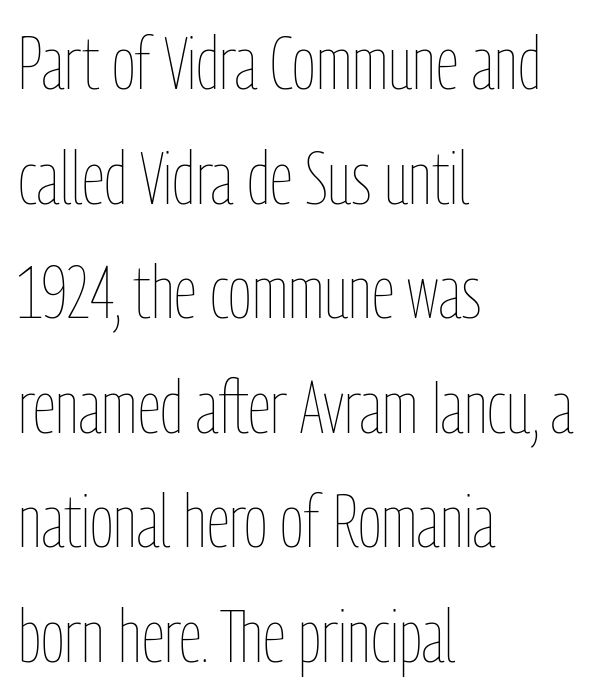
Q: Is the text bold? A: No.
Q: Is the text italic (slanted)? A: No, it is upright.
Q: Is the text underlined? A: No.
Q: How is the paragraph aligned? A: Left-aligned.
Q: Is the spacing between letters normal or unusually wide? A: Normal.
Q: Is the spacing between lines tight, normal or loose? A: Normal.
Q: Width (condensed, normal, or wide)? A: Condensed.
Q: Stroke contrast? A: Low.
Q: x-height? A: Medium.
Q: Monospaced? A: No.
